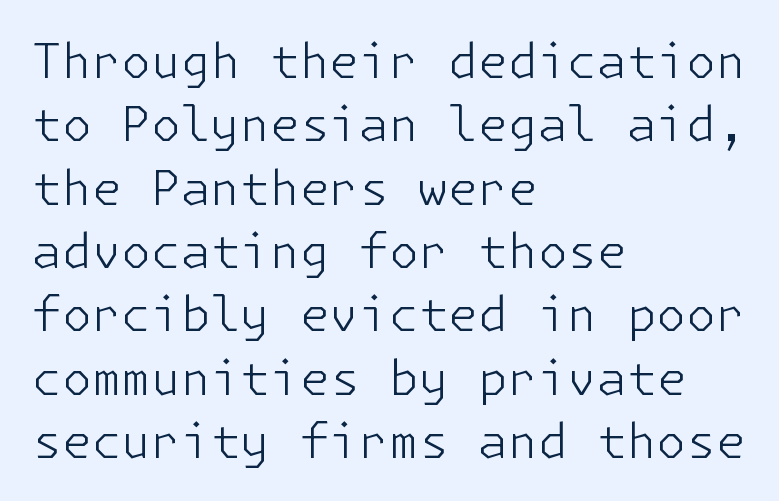
Q: Is the text bold? A: No.
Q: Is the text italic (slanted)? A: No, it is upright.
Q: Is the typeface a serif or a sans-serif typeface? A: Sans-serif.
Q: Is the text underlined? A: No.
Q: How is the paragraph aligned? A: Left-aligned.
Q: Is the spacing between letters normal or unusually wide? A: Normal.
Q: Is the spacing between lines tight, normal or loose? A: Normal.
Q: Width (condensed, normal, or wide)? A: Normal.
Q: Stroke contrast? A: Low.
Q: x-height? A: Medium.
